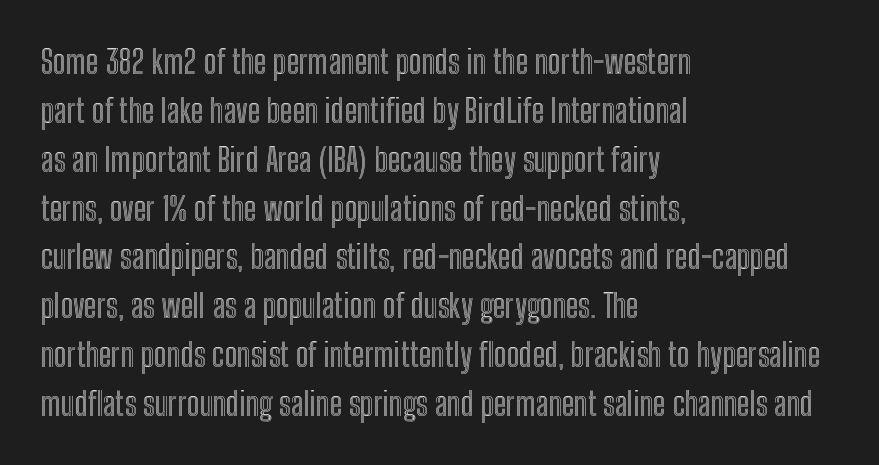
Look at the tracking — it's just the regular setting, nothing added. You can tell it's not italic because the verticals are truly vertical. Descenders hang freely into open space. Which margin do the lines hug? The left one — the right edge is uneven.
